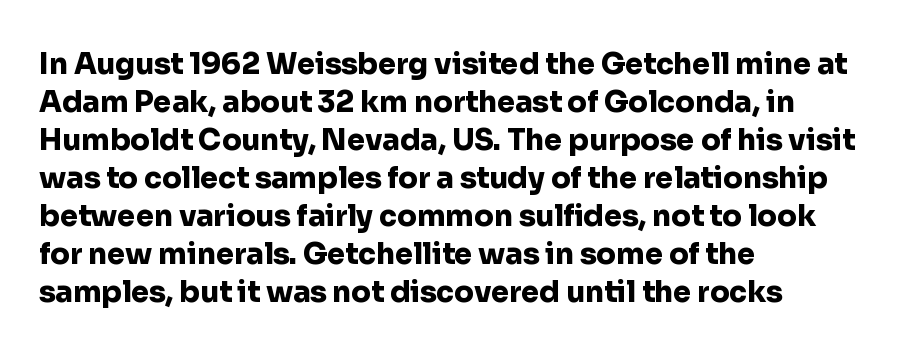
The image shows 29 px heavy sans-serif type, upright; set left-aligned, normal line spacing (1.31x), normal letter spacing, not underlined; low stroke contrast and a medium x-height.
